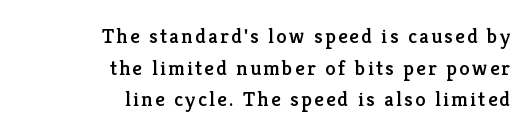
Q: Is the text italic (slanted)? A: No, it is upright.
Q: Is the text underlined? A: No.
Q: How is the paragraph aligned? A: Right-aligned.
Q: Is the spacing between lines tight, normal or loose? A: Normal.
